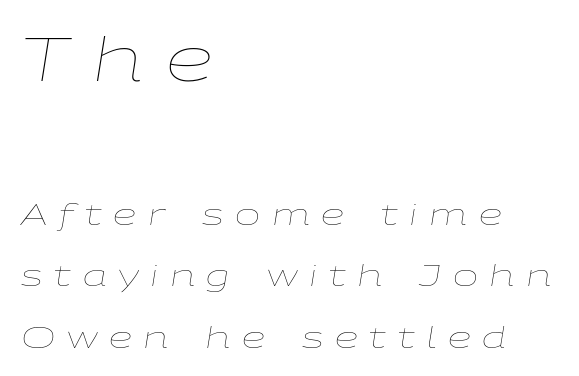
{"italic": "yes", "lean": "right", "slant_degrees": 9, "bold": "no", "weight": "thin", "width": "wide", "stroke_contrast": "low", "x_height": "medium", "monospaced": "no", "underline": "no", "align": "left", "line_spacing": "loose", "line_spacing_ratio": 2.05, "letter_spacing": "wide", "letter_spacing_em": 0.39, "larger_block": "first", "size_ratio": 2.03, "glyph_px": 61}
